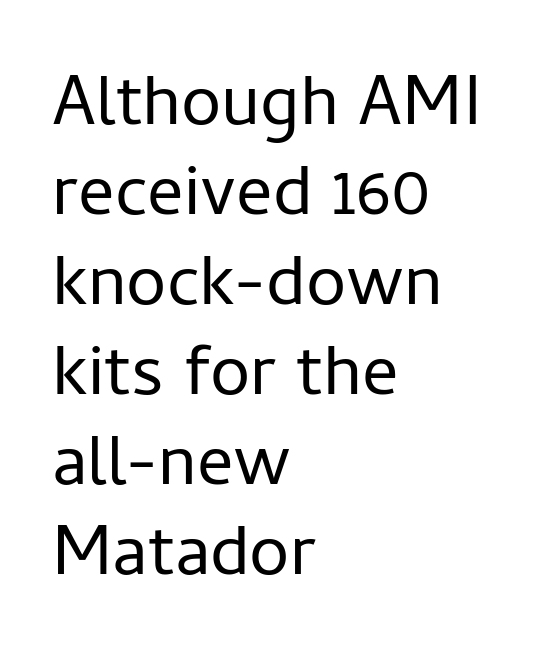
Q: Is the text bold? A: No.
Q: Is the text italic (slanted)? A: No, it is upright.
Q: Is the typeface a serif or a sans-serif typeface? A: Sans-serif.
Q: Is the text underlined? A: No.
Q: How is the paragraph aligned? A: Left-aligned.
Q: Is the spacing between letters normal or unusually wide? A: Normal.
Q: Is the spacing between lines tight, normal or loose? A: Normal.
Q: Width (condensed, normal, or wide)? A: Normal.
Q: Stroke contrast? A: Low.
Q: x-height? A: Medium.
Q: Monospaced? A: No.
